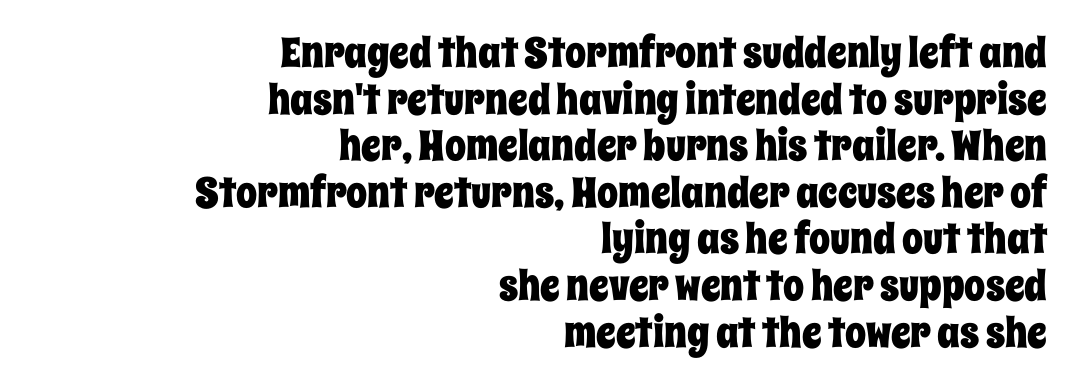
The image shows 42 px condensed type, upright; set right-aligned, tight line spacing (1.11x), normal letter spacing, not underlined; low stroke contrast and a large x-height.
